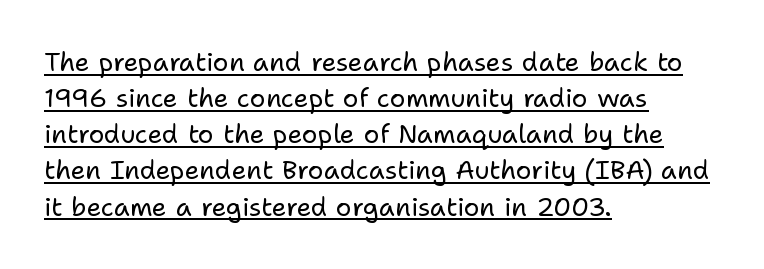
The image shows 26 px text type, upright; set left-aligned, normal line spacing (1.39x), normal letter spacing, underlined.
